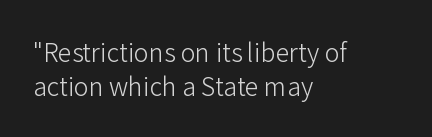
The image shows 25 px text type, upright; set left-aligned, normal line spacing (1.36x), normal letter spacing, not underlined.
